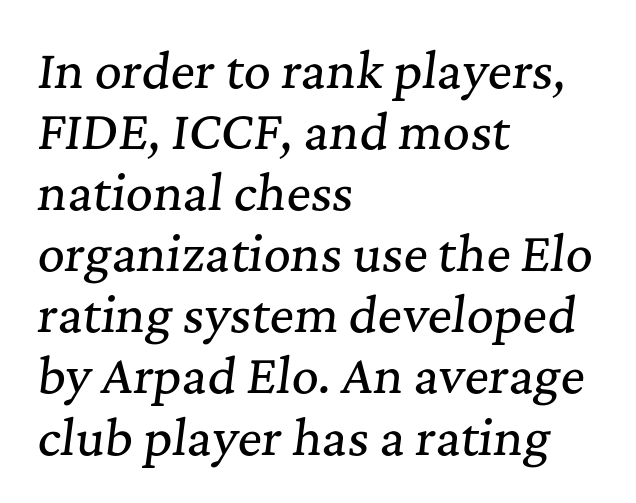
The image shows 47 px serif type, italic (leaning right); set left-aligned, normal line spacing (1.3x), normal letter spacing, not underlined; medium stroke contrast and a medium x-height.
